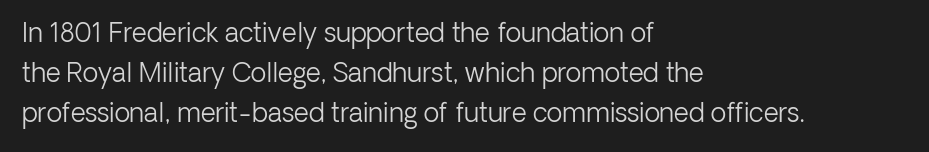
{"italic": "no", "bold": "no", "underline": "no", "align": "left", "line_spacing": "normal", "line_spacing_ratio": 1.54, "letter_spacing": "normal", "letter_spacing_em": 0.0, "glyph_px": 26}
